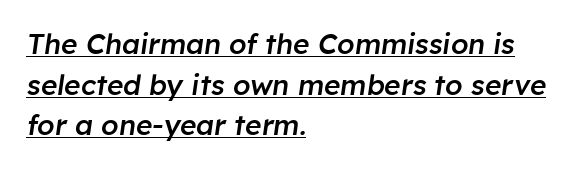
The image shows 28 px semibold type, italic (leaning right); set left-aligned, normal line spacing (1.45x), normal letter spacing, underlined; low stroke contrast and a medium x-height.
